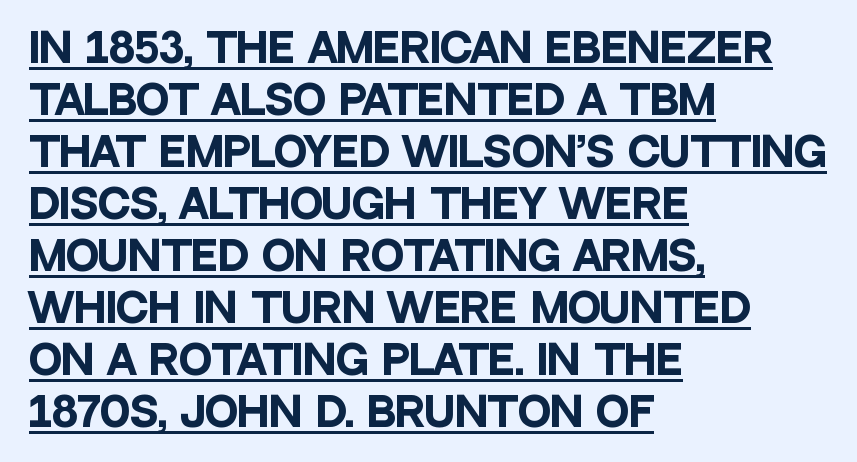
Reading down the column, the eye jumps a familiar distance to each next line. Compared with a centered layout, this one pins lines to the left instead. Here the designer chose a conventional face with non-uniform glyph widths. You can tell it's not italic because the verticals are truly vertical. The letters carry no serifs — their stems end cleanly without finishing strokes.
